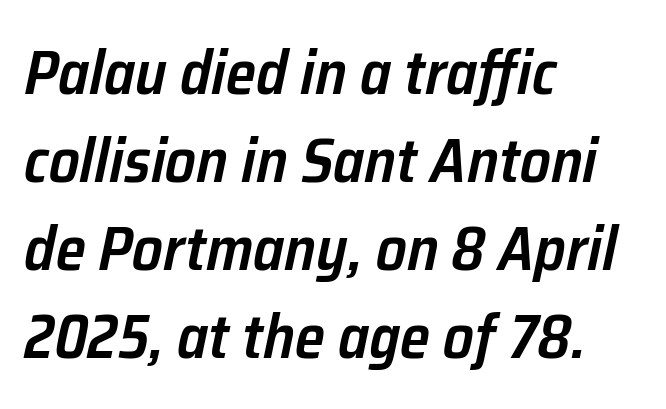
Q: Is the text bold? A: Semi-bold.
Q: Is the text italic (slanted)? A: Yes, it leans right by about 12 degrees.
Q: Is the text underlined? A: No.
Q: How is the paragraph aligned? A: Left-aligned.
Q: Is the spacing between letters normal or unusually wide? A: Normal.
Q: Is the spacing between lines tight, normal or loose? A: Normal.
Q: Width (condensed, normal, or wide)? A: Normal.
Q: Stroke contrast? A: Low.
Q: x-height? A: Medium.
Q: Monospaced? A: No.
